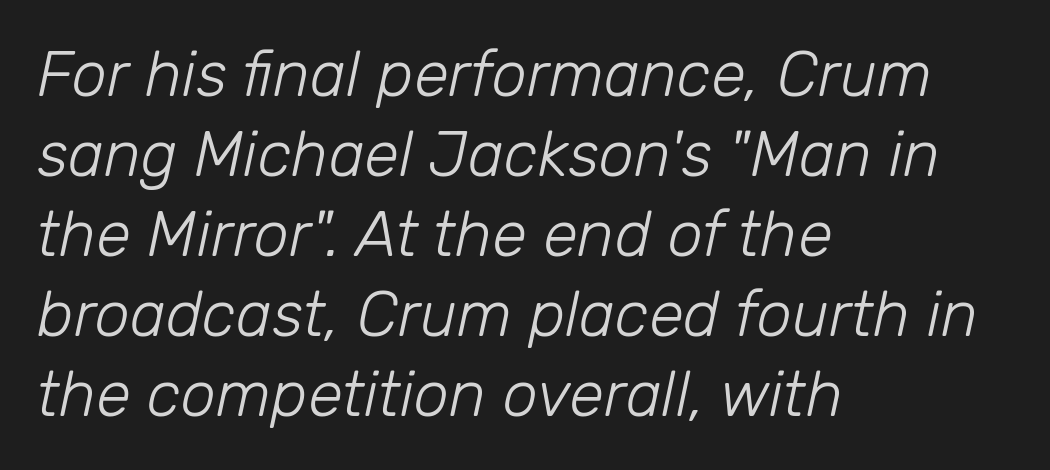
Q: Is the text bold? A: No.
Q: Is the text italic (slanted)? A: Yes, it leans right by about 12 degrees.
Q: Is the text underlined? A: No.
Q: How is the paragraph aligned? A: Left-aligned.
Q: Is the spacing between letters normal or unusually wide? A: Normal.
Q: Is the spacing between lines tight, normal or loose? A: Normal.
Q: Width (condensed, normal, or wide)? A: Normal.
Q: Stroke contrast? A: Low.
Q: x-height? A: Medium.
Q: Monospaced? A: No.
